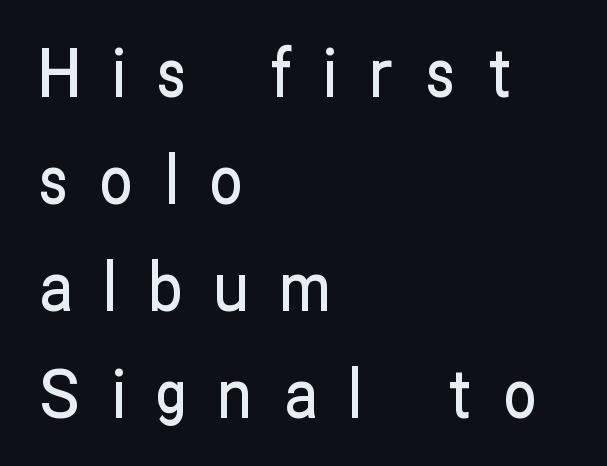
Q: Is the text italic (slanted)? A: No, it is upright.
Q: Is the typeface a serif or a sans-serif typeface? A: Sans-serif.
Q: Is the text underlined? A: No.
Q: How is the paragraph aligned? A: Left-aligned.
Q: Is the spacing between letters normal or unusually wide? A: Unusually wide.
Q: Is the spacing between lines tight, normal or loose? A: Normal.
Q: Width (condensed, normal, or wide)? A: Condensed.
Q: Stroke contrast? A: Low.
Q: x-height? A: Medium.
Q: Monospaced? A: No.
